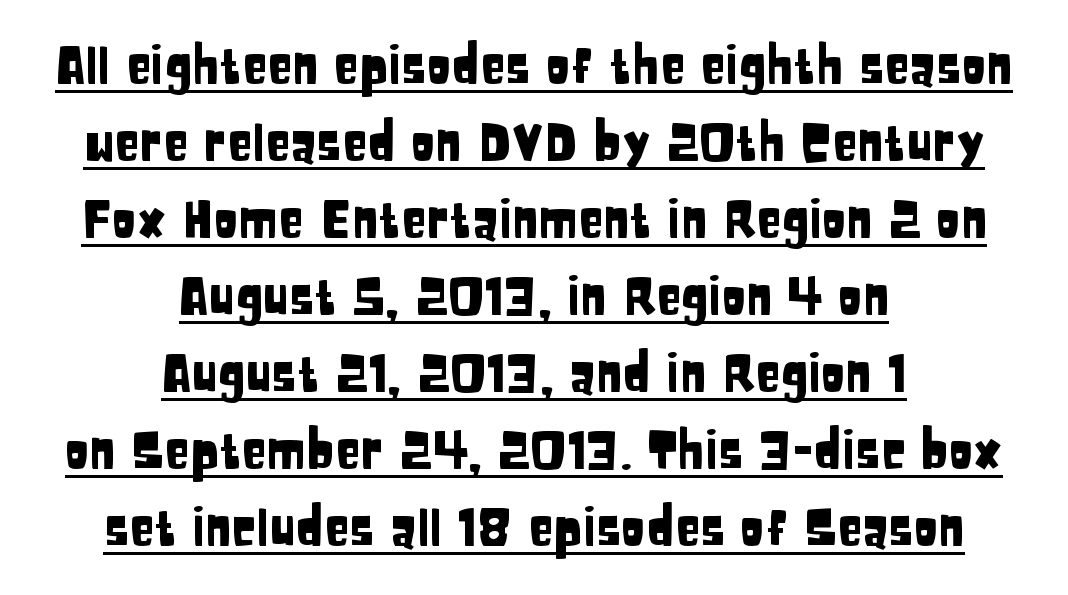
The image shows 51 px condensed sans-serif type, upright; set centered, normal line spacing (1.51x), normal letter spacing, underlined; low stroke contrast and a large x-height.
